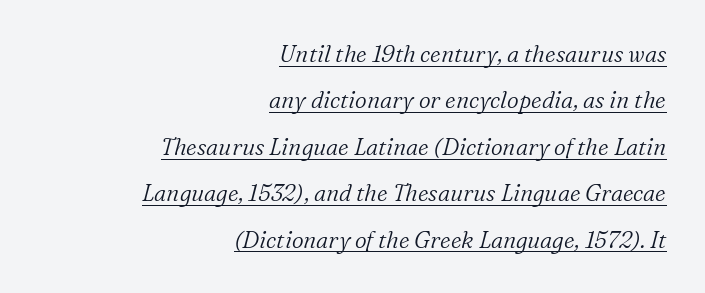
Honestly, the rows look like they've been pulled way apart. Underline: present. In CSS terms this would be text-align: right. A typesetter would call this zero additional tracking.
